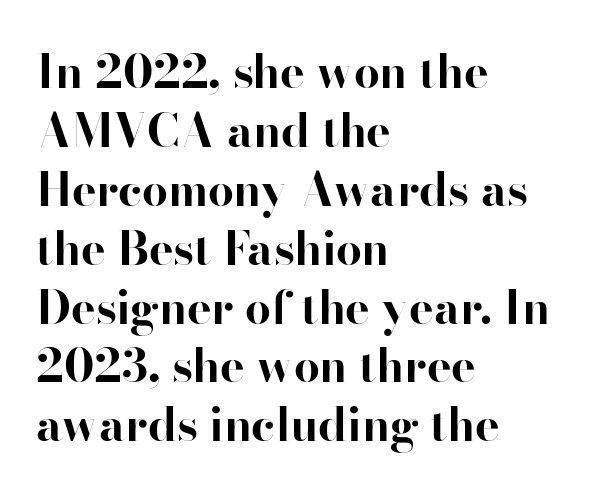
The image shows 46 px bold serif type, upright; set left-aligned, normal line spacing (1.28x), normal letter spacing, not underlined; high stroke contrast and a small x-height.
